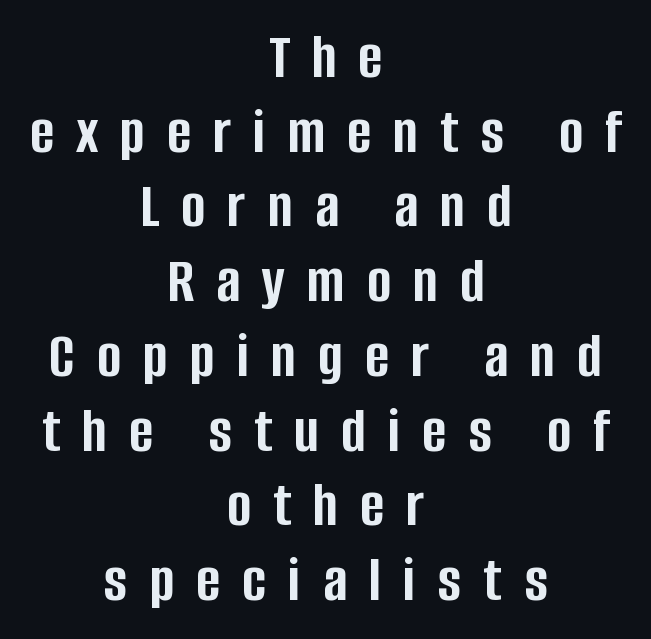
The image shows 65 px semibold, condensed sans-serif type, upright; set centered, tight line spacing (1.15x), unusually wide letter spacing (+0.34 em), not underlined; low stroke contrast and a large x-height.
